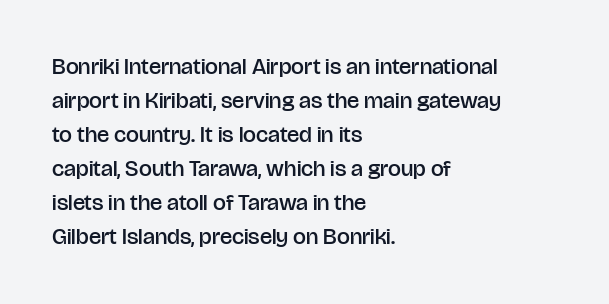
{"italic": "no", "bold": "semi", "underline": "no", "align": "left", "line_spacing": "normal", "line_spacing_ratio": 1.48, "letter_spacing": "normal", "letter_spacing_em": 0.0, "glyph_px": 23}
